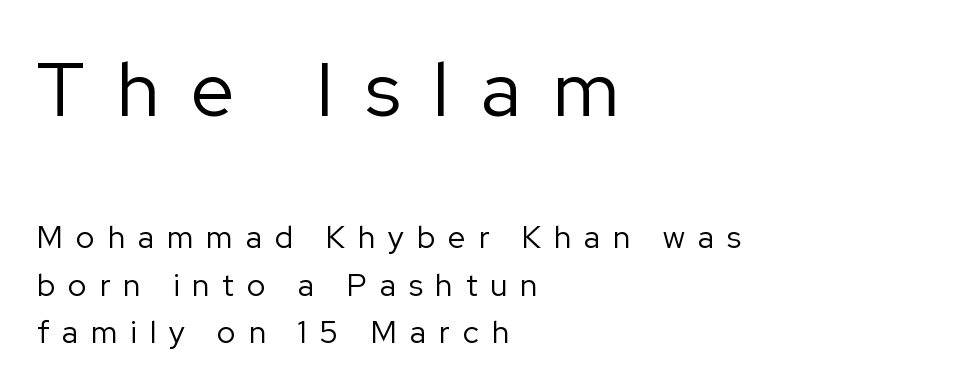
{"serif": "no", "italic": "no", "bold": "no", "weight": "regular", "width": "normal", "stroke_contrast": "low", "x_height": "medium", "monospaced": "no", "underline": "no", "align": "left", "line_spacing": "normal", "line_spacing_ratio": 1.53, "letter_spacing": "wide", "letter_spacing_em": 0.42, "larger_block": "first", "size_ratio": 2.48, "glyph_px": 77}
